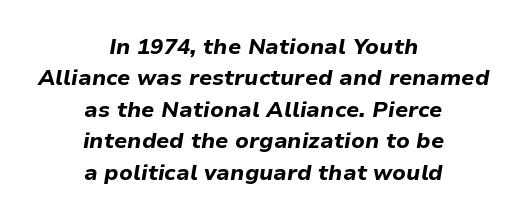
Q: Is the text bold? A: Yes.
Q: Is the text italic (slanted)? A: Yes, it leans right by about 9 degrees.
Q: Is the text underlined? A: No.
Q: How is the paragraph aligned? A: Centered.
Q: Is the spacing between letters normal or unusually wide? A: Normal.
Q: Is the spacing between lines tight, normal or loose? A: Normal.
